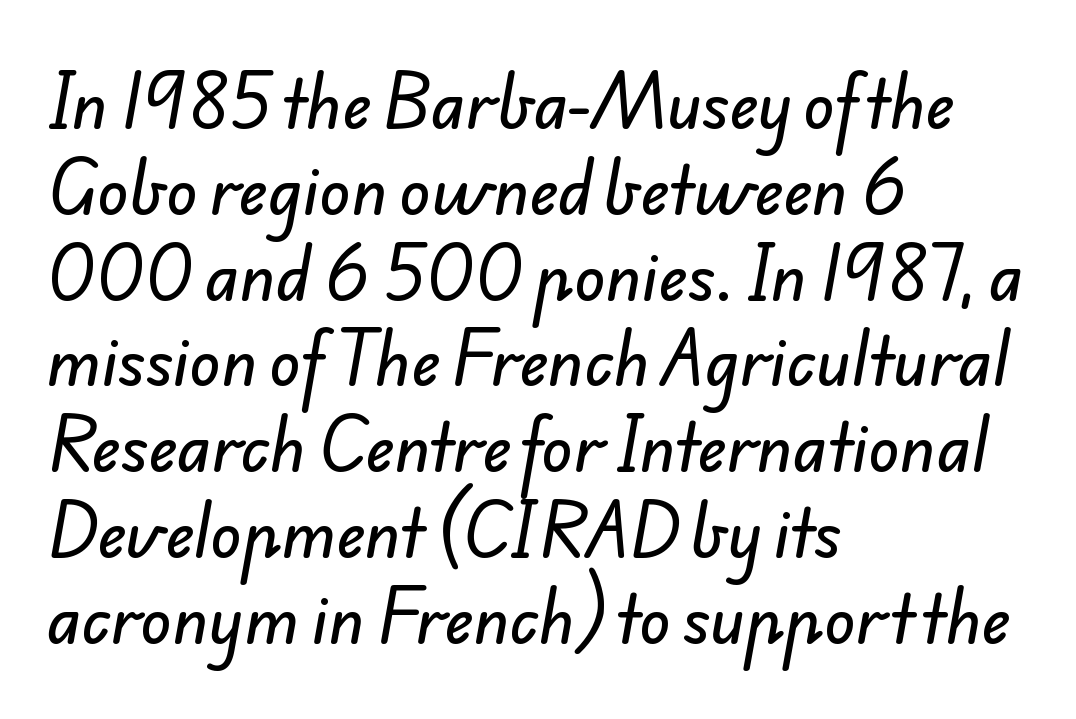
Between one letter and the next there's only the usual sliver of space. Nobody drew a line under any word here. This block has exactly the height ordinary leading produces. Is this a fixed-width face? No — the glyphs have proportional, varying widths. The face used here is a sans, in the tradition of grotesques and geometrics.
